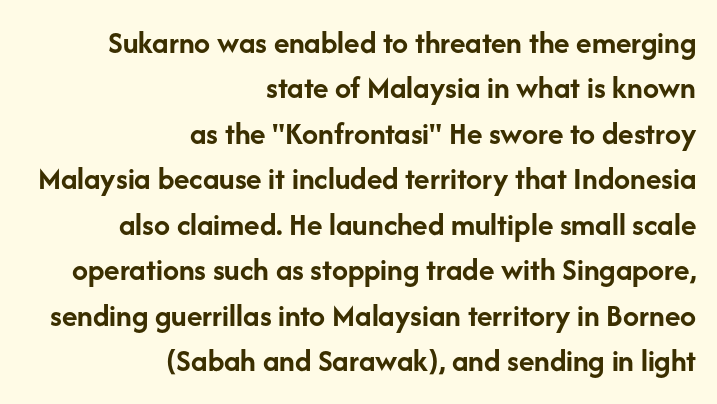
The image shows 32 px semibold sans-serif type, upright; set right-aligned, normal line spacing (1.42x), normal letter spacing, not underlined; low stroke contrast and a medium x-height.
